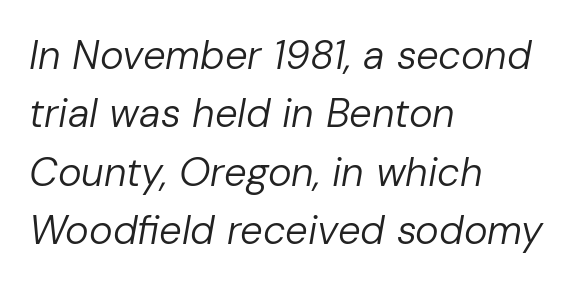
{"italic": "yes", "lean": "right", "slant_degrees": 10, "bold": "no", "weight": "regular", "width": "normal", "stroke_contrast": "low", "x_height": "medium", "monospaced": "no", "underline": "no", "align": "left", "line_spacing": "normal", "line_spacing_ratio": 1.46, "letter_spacing": "normal", "letter_spacing_em": 0.0, "glyph_px": 40}
